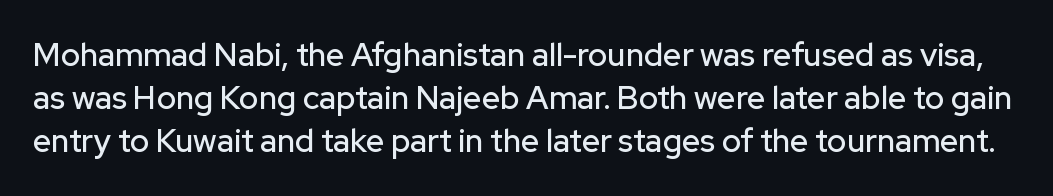
The image shows 32 px sans-serif type, upright; set normal line spacing (1.35x), normal letter spacing, not underlined; low stroke contrast and a medium x-height.
